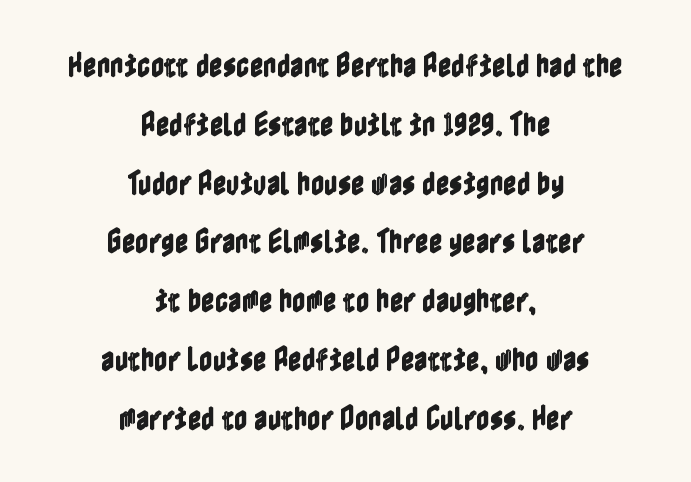
Notice how the stems are strictly vertical — no italics here. The whitespace from short lines is split evenly between both sides. Nobody drew a line under any word here. Look at the tracking — it's just the regular setting, nothing added.
